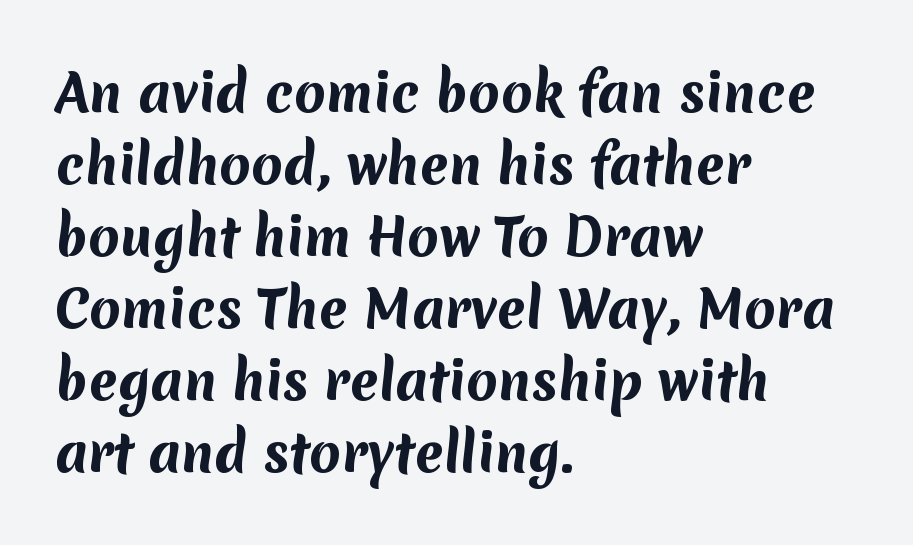
Does the copy run flush right? No — it runs flush left. Notice how descenders clear the ascenders below comfortably — that's standard leading. Nope, no serifs anywhere on these letters. Bold? Absolutely — the strokes are thick and heavy. The rendering keeps characters at their native spacing. This sample has the flowing, uneven cadence of proportional lettering.
